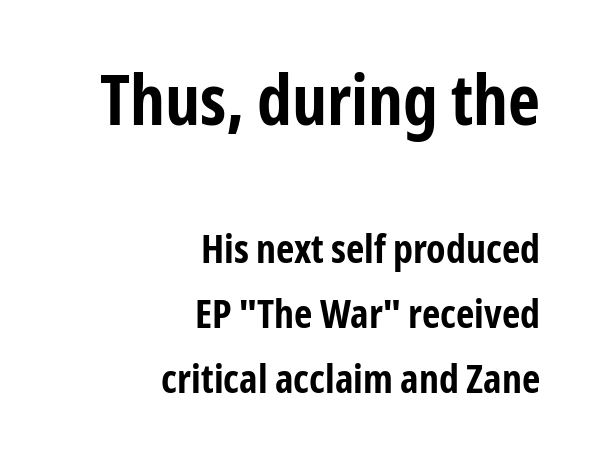
Q: Is the text bold? A: Yes.
Q: Is the text italic (slanted)? A: No, it is upright.
Q: Is the typeface a serif or a sans-serif typeface? A: Sans-serif.
Q: Is the text underlined? A: No.
Q: How is the paragraph aligned? A: Right-aligned.
Q: Is the spacing between letters normal or unusually wide? A: Normal.
Q: Is the spacing between lines tight, normal or loose? A: Normal.
Q: Which block of text is set in a larger size, the first (top) or the second (bottom)? A: The first (top) one.
Q: Width (condensed, normal, or wide)? A: Condensed.
Q: Stroke contrast? A: Low.
Q: x-height? A: Medium.
Q: Monospaced? A: No.
